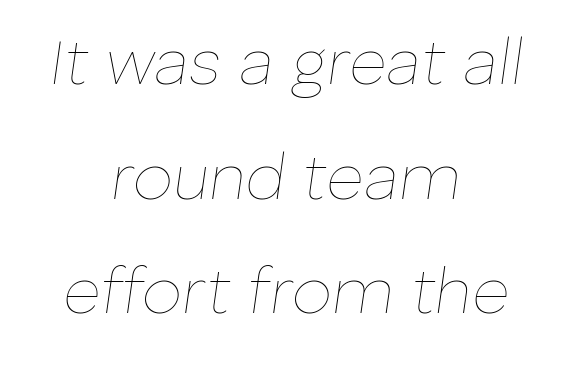
{"italic": "yes", "lean": "right", "slant_degrees": 8, "bold": "no", "weight": "thin", "width": "normal", "stroke_contrast": "low", "x_height": "medium", "monospaced": "no", "underline": "no", "align": "center", "line_spacing_ratio": 1.79, "letter_spacing": "normal", "letter_spacing_em": 0.0, "glyph_px": 64}
